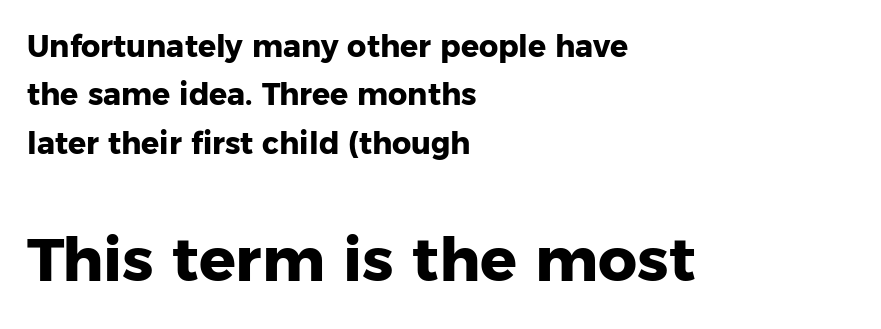
The image shows 61 px heavy sans-serif type, upright; set left-aligned, normal line spacing (1.61x), normal letter spacing, not underlined; the second (bottom) block is 2.03x larger; low stroke contrast and a medium x-height.
